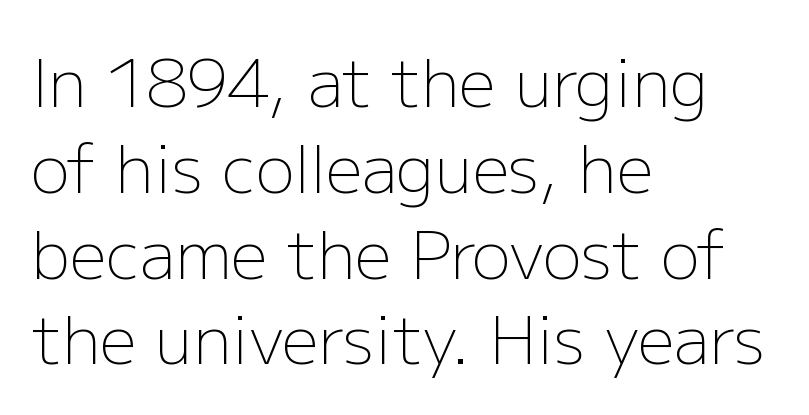
Regular leading. Quick note: not italic, upright. Here the glyphs are tracked normally, forming tight word shapes. Unlike a traditional serif, this face leaves its strokes unadorned. Compared with a typical body face, this is equally light or lighter still. The typesetter chose a ragged-right arrangement here.
